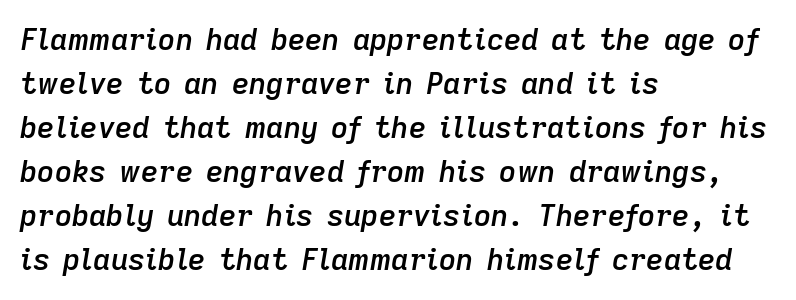
{"italic": "yes", "lean": "right", "slant_degrees": 9, "bold": "semi", "weight": "semibold", "width": "normal", "stroke_contrast": "low", "x_height": "medium", "monospaced": "no", "underline": "no", "align": "left", "line_spacing": "normal", "line_spacing_ratio": 1.47, "letter_spacing": "normal", "letter_spacing_em": 0.0, "glyph_px": 30}
